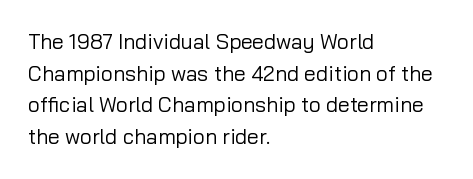
Style check: upright. Leftover space on each line is placed entirely after the last word. The rows are spaced the way most documents space them. The font is comparable to plain body text, perhaps lighter. Honestly, there is no underline to notice here at all. Nobody touched the tracking dial on this one.
